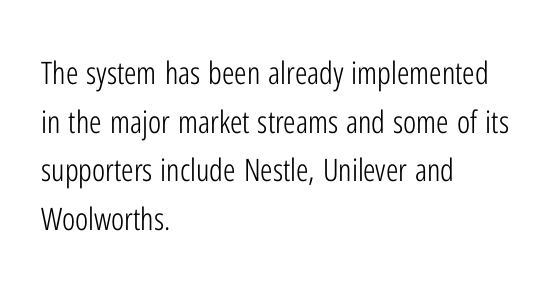
This sample uses an upright cut, with every glyph sitting square on the baseline. A bare baseline throughout the passage. Tracking here is standard; glyphs follow each other at the usual distance. The characters display no serif detailing; their extremities are plain. Note the varied advance widths — an 'i' is clearly narrower than an 'm'.
